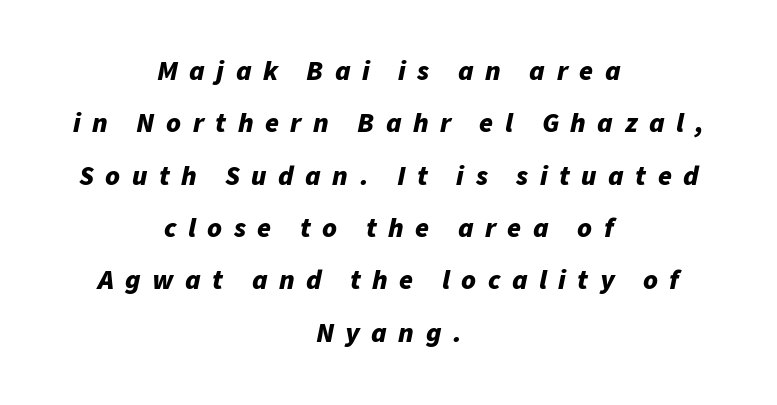
The letters are slanted; this is an italic face. Neither beginnings nor endings align; midpoints do. Typographic density is high because the face is bold. Students, note that the glyphs here are deliberately spaced far apart.
